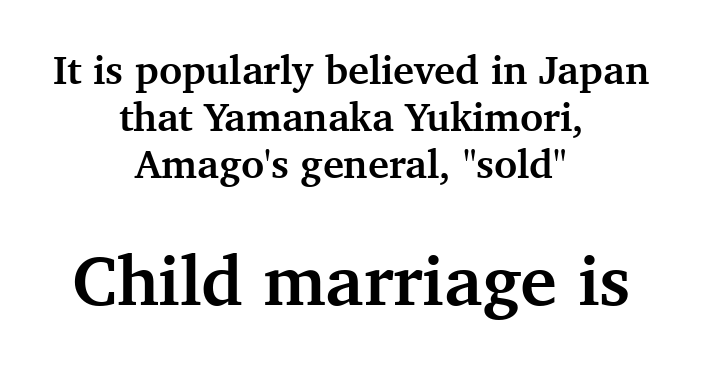
The following chunk of copy outweighs the initial chunk in type size. Quick note: not italic, upright. Visually the block forms a symmetrical silhouette, jagged on both flanks. Proportional: the letters do not fall into vertical columns. Each word holds together tightly as a unit, with standard inter-letter gaps.
